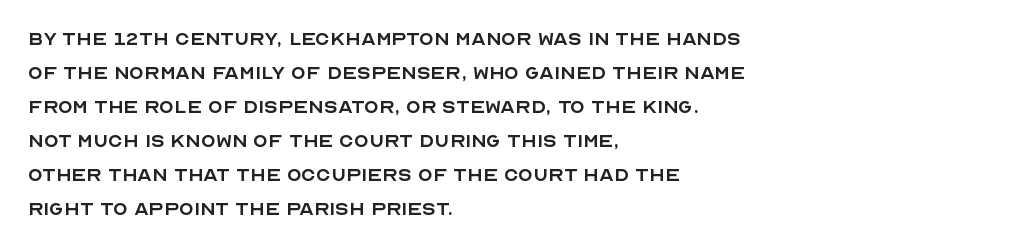
Q: Is the text bold? A: No.
Q: Is the text italic (slanted)? A: No, it is upright.
Q: Is the text underlined? A: No.
Q: How is the paragraph aligned? A: Left-aligned.
Q: Is the spacing between letters normal or unusually wide? A: Normal.
Q: Is the spacing between lines tight, normal or loose? A: Normal.
